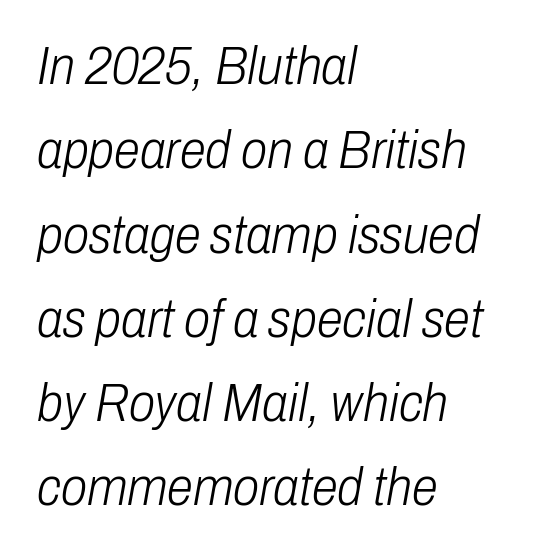
{"italic": "yes", "lean": "right", "slant_degrees": 10, "bold": "no", "weight": "light", "width": "condensed", "stroke_contrast": "low", "x_height": "medium", "monospaced": "no", "underline": "no", "align": "left", "line_spacing": "normal", "line_spacing_ratio": 1.59, "letter_spacing": "normal", "letter_spacing_em": 0.0, "glyph_px": 53}
